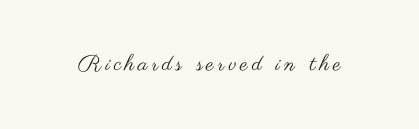
Q: Is the text bold? A: No.
Q: Is the text italic (slanted)? A: Yes.
Q: Is the text underlined? A: No.
